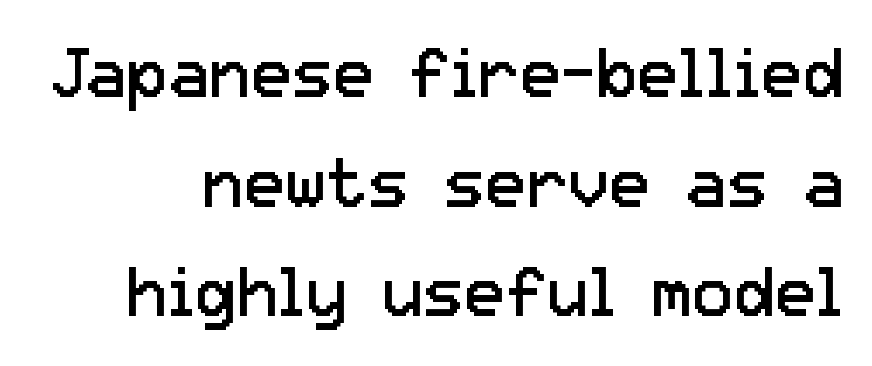
{"serif": "no", "italic": "no", "bold": "no", "weight": "regular", "width": "normal", "stroke_contrast": "low", "x_height": "medium", "monospaced": "no", "underline": "no", "line_spacing": "normal", "line_spacing_ratio": 1.59, "letter_spacing": "normal", "letter_spacing_em": 0.0, "glyph_px": 69}
